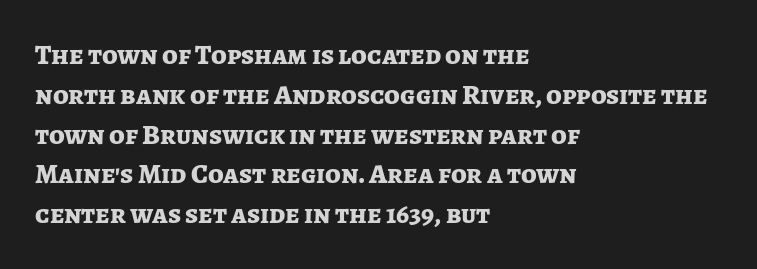
The paragraph has a hard left edge and a soft right edge. Looks like regular typesetting: each glyph gets only the width it needs. I'd call this a sans setting — the letters go barefoot. Each word holds together tightly as a unit, with standard inter-letter gaps. Caption: bold face, heavy strokes.
